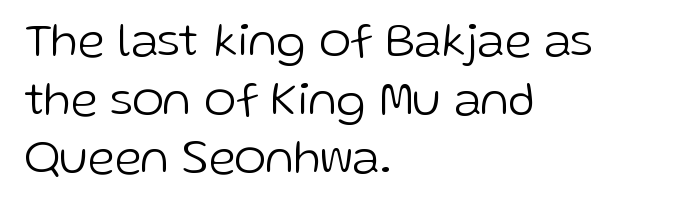
{"serif": "no", "italic": "no", "bold": "no", "weight": "light", "width": "normal", "stroke_contrast": "low", "x_height": "medium", "monospaced": "no", "underline": "no", "align": "left", "line_spacing_ratio": 1.22, "letter_spacing": "normal", "letter_spacing_em": 0.0, "glyph_px": 48}
